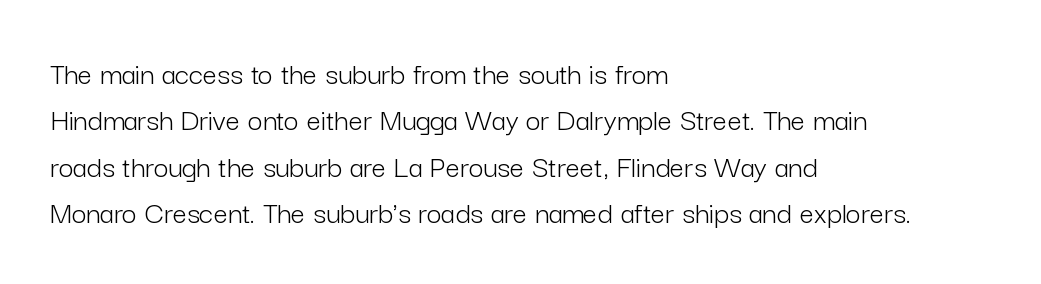
The image shows 32 px light sans-serif type, upright; set left-aligned, normal line spacing (1.45x), normal letter spacing, not underlined; low stroke contrast and a medium x-height.
